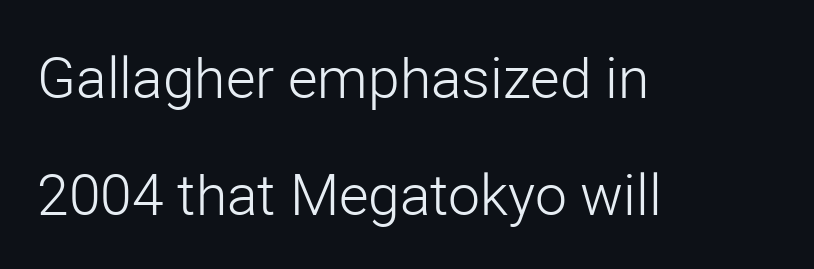
{"serif": "no", "italic": "no", "bold": "no", "weight": "light", "width": "normal", "stroke_contrast": "low", "x_height": "medium", "monospaced": "no", "underline": "no", "align": "left", "line_spacing": "loose", "line_spacing_ratio": 2.05, "letter_spacing": "normal", "letter_spacing_em": 0.0, "glyph_px": 57}
